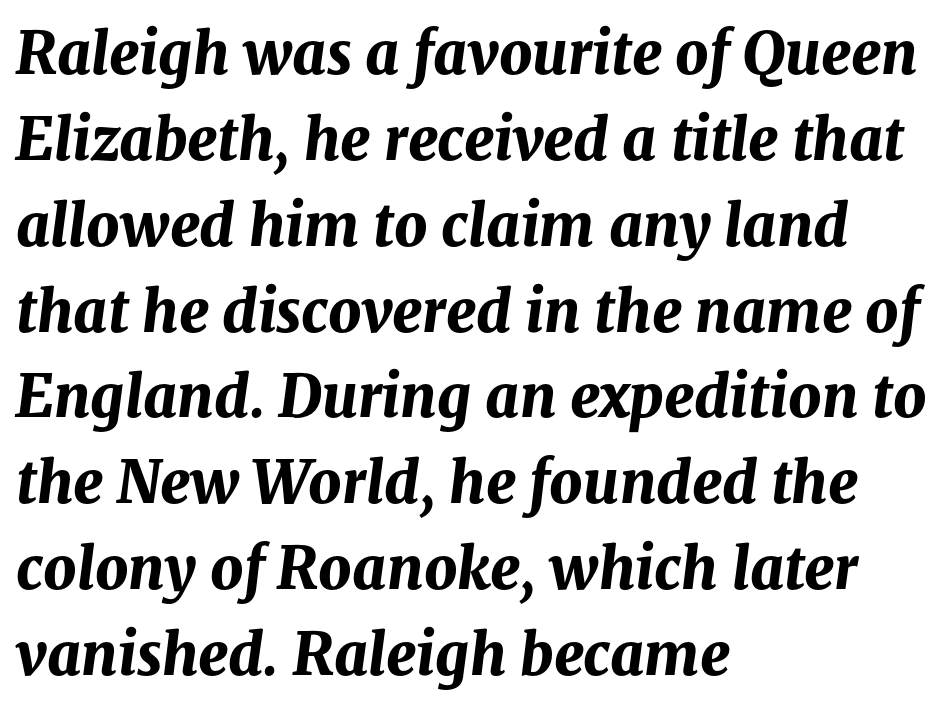
These lines are rendered in a variable-pitch font. The typography opts for an oblique posture over an upright one. Each row of text sits above clean, open space. Successive baselines arrive at the customary interval.
